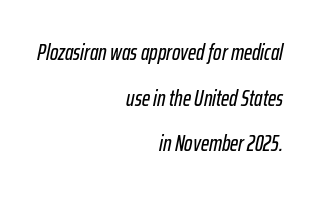
Right-aligned paragraph, ragged on the left. How are the letters spaced? Ordinarily, with no added tracking. Looking at the ascenders, they clearly lean. Descenders hang freely into open space.
